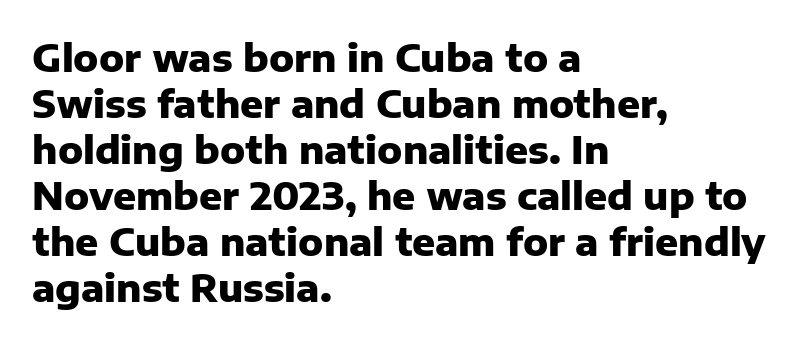
Q: Is the text bold? A: Yes.
Q: Is the text italic (slanted)? A: No, it is upright.
Q: Is the typeface a serif or a sans-serif typeface? A: Sans-serif.
Q: Is the text underlined? A: No.
Q: How is the paragraph aligned? A: Left-aligned.
Q: Is the spacing between letters normal or unusually wide? A: Normal.
Q: Width (condensed, normal, or wide)? A: Normal.
Q: Stroke contrast? A: Low.
Q: x-height? A: Medium.
Q: Monospaced? A: No.
